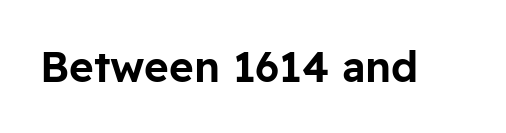
The image shows 42 px sans-serif type, upright; set normal letter spacing, not underlined; low stroke contrast and a medium x-height.
